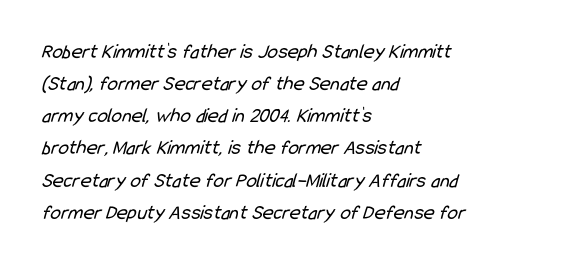
The image shows 21 px text type; set left-aligned, normal line spacing (1.53x), normal letter spacing, not underlined.
